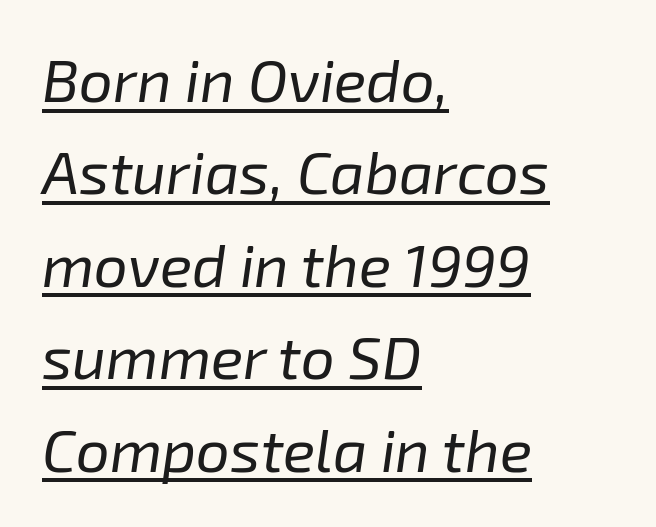
{"italic": "yes", "lean": "right", "slant_degrees": 8, "bold": "no", "weight": "regular", "width": "normal", "stroke_contrast": "low", "x_height": "medium", "monospaced": "no", "underline": "yes", "align": "left", "line_spacing": "normal", "line_spacing_ratio": 1.54, "letter_spacing": "normal", "letter_spacing_em": 0.0, "glyph_px": 60}
